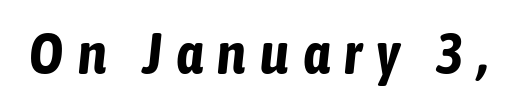
The typography opts for an oblique posture over an upright one. Do the characters align in a grid? No, the font is proportional. Clear beneath every line of the passage. Pretty heavy lettering here — definitely bold.
